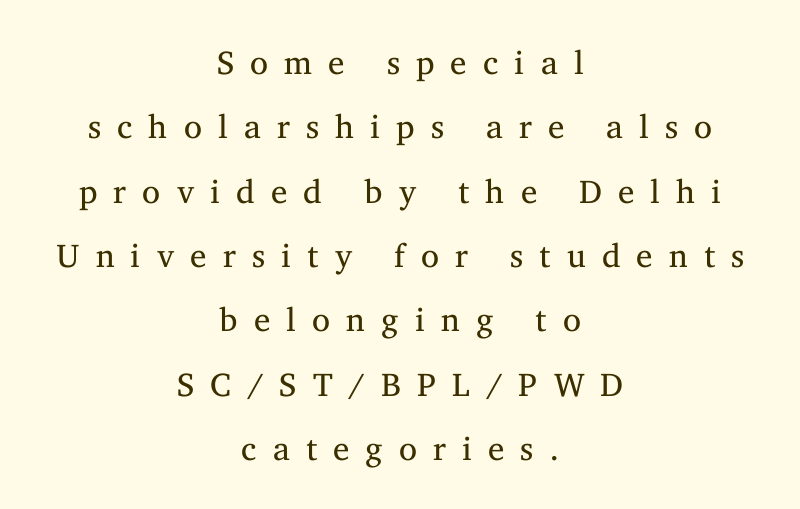
The image shows 33 px regular-weight serif type, upright; set centered, loose line spacing (1.95x), unusually wide letter spacing (+0.49 em), not underlined; medium stroke contrast and a medium x-height.
